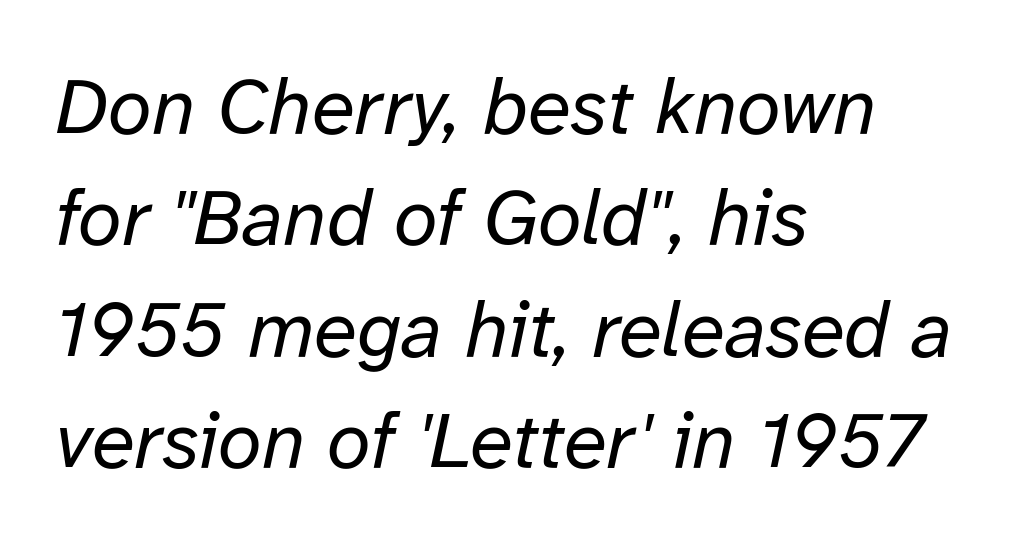
Q: Is the text bold? A: No.
Q: Is the text italic (slanted)? A: Yes, it leans right by about 12 degrees.
Q: Is the text underlined? A: No.
Q: How is the paragraph aligned? A: Left-aligned.
Q: Is the spacing between letters normal or unusually wide? A: Normal.
Q: Is the spacing between lines tight, normal or loose? A: Normal.
Q: Width (condensed, normal, or wide)? A: Normal.
Q: Stroke contrast? A: Low.
Q: x-height? A: Medium.
Q: Monospaced? A: No.
